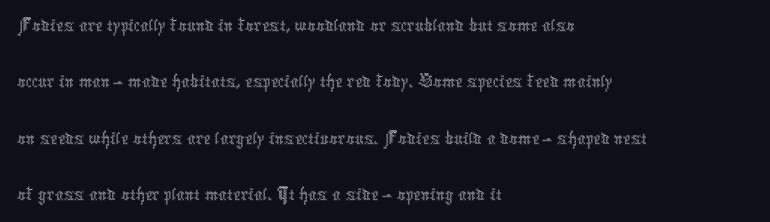
Q: Is the text bold? A: No.
Q: Is the text italic (slanted)? A: No, it is upright.
Q: Is the text underlined? A: No.
Q: How is the paragraph aligned? A: Left-aligned.
Q: Is the spacing between letters normal or unusually wide? A: Normal.
Q: Is the spacing between lines tight, normal or loose? A: Normal.
Q: Width (condensed, normal, or wide)? A: Condensed.
Q: x-height? A: Medium.
Q: Monospaced? A: No.
